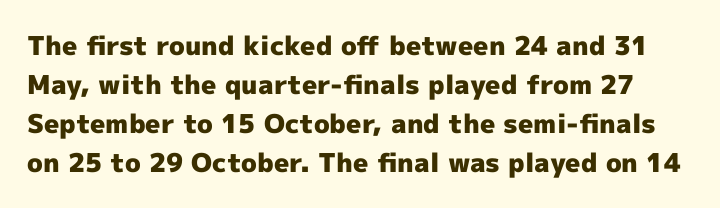
Baseline-to-baseline distance is the conventional proportion of letter height. How are the letters spaced? Ordinarily, with no added tracking. Beneath every word, the page is bare. These words are printed bold, with thick strokes throughout.
